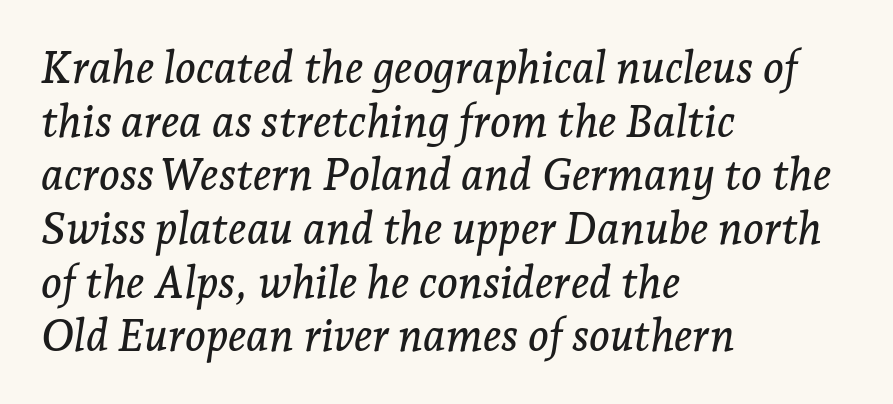
{"serif": "yes", "italic": "yes", "lean": "right", "slant_degrees": 7, "width": "normal", "stroke_contrast": "low", "x_height": "medium", "monospaced": "no", "underline": "no", "align": "left", "line_spacing_ratio": 1.22, "letter_spacing": "normal", "letter_spacing_em": 0.0, "glyph_px": 44}
